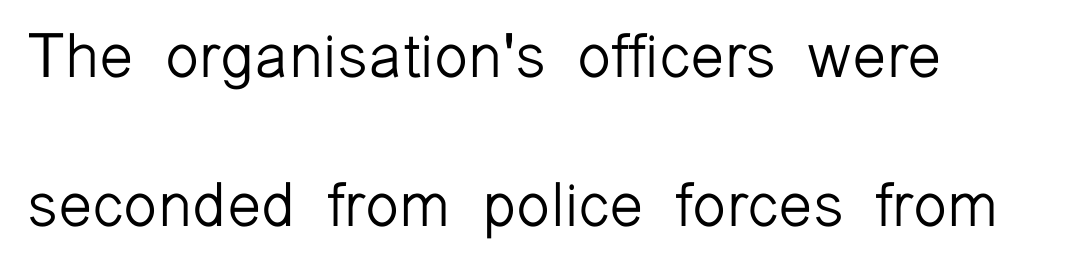
{"serif": "no", "italic": "no", "bold": "no", "weight": "light", "width": "normal", "stroke_contrast": "low", "x_height": "medium", "monospaced": "no", "underline": "no", "line_spacing": "loose", "line_spacing_ratio": 2.41, "letter_spacing": "normal", "letter_spacing_em": 0.0, "glyph_px": 62}
